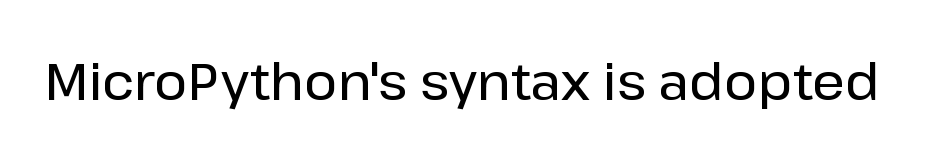
Q: Is the text italic (slanted)? A: No, it is upright.
Q: Is the typeface a serif or a sans-serif typeface? A: Sans-serif.
Q: Is the text underlined? A: No.
Q: Is the spacing between letters normal or unusually wide? A: Normal.
Q: Width (condensed, normal, or wide)? A: Normal.
Q: Stroke contrast? A: Low.
Q: x-height? A: Medium.
Q: Monospaced? A: No.
